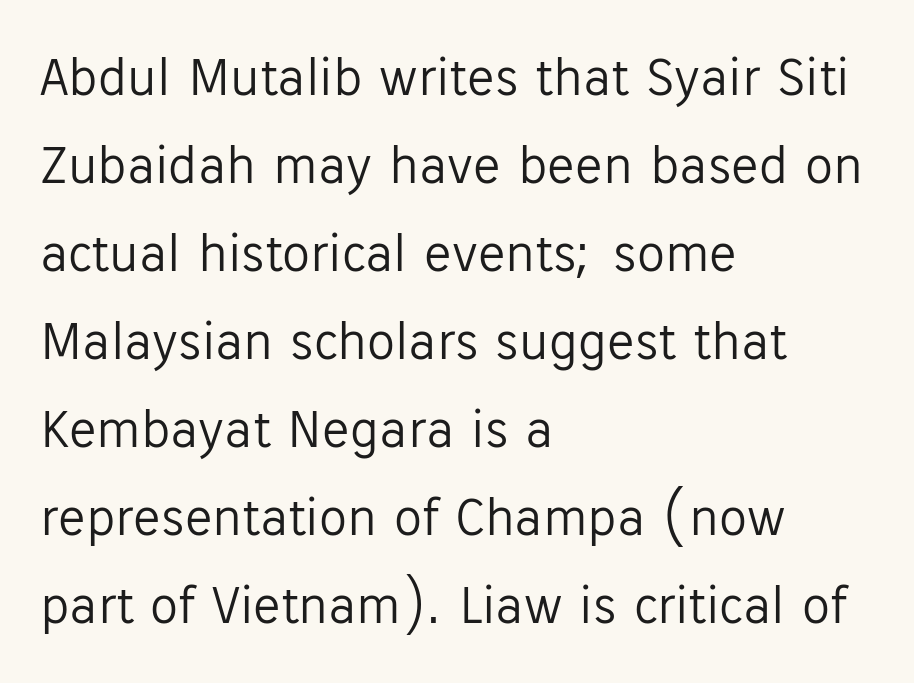
A typesetter would label this face a sans. This is roman type, the default non-slanted kind. Summary of vertical rhythm: regular, with standard interline spacing. The characters are drawn with everyday or finer stroke widths.
